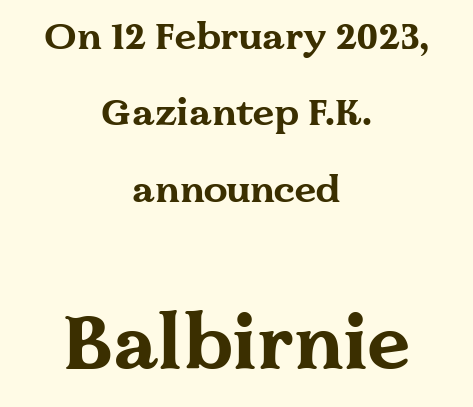
This sample has the flowing, uneven cadence of proportional lettering. Typeset on center — no edge is straight. Each word holds together tightly as a unit, with standard inter-letter gaps. The text was rendered using a seriffed face with decorative stroke endings. Underlining? Definitely not there. The designer gave the closing block more size than the opening block.
